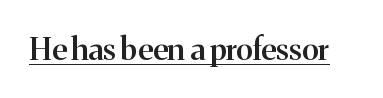
The image shows 31 px semibold serif type, upright; set normal letter spacing, underlined; medium stroke contrast and a medium x-height.
